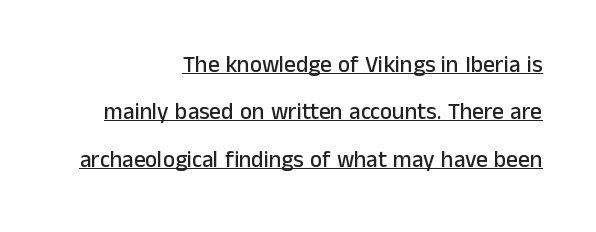
Q: Is the text italic (slanted)? A: No, it is upright.
Q: Is the text underlined? A: Yes.
Q: How is the paragraph aligned? A: Right-aligned.
Q: Is the spacing between letters normal or unusually wide? A: Normal.
Q: Is the spacing between lines tight, normal or loose? A: Loose.
